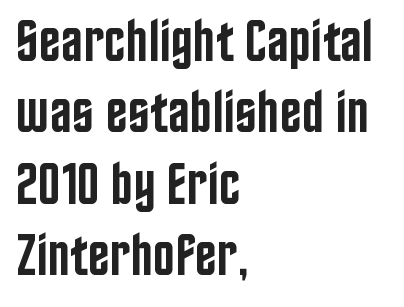
{"serif": "no", "italic": "no", "bold": "semi", "weight": "semibold", "width": "condensed", "stroke_contrast": "low", "x_height": "large", "monospaced": "no", "underline": "no", "align": "left", "line_spacing_ratio": 1.21, "letter_spacing": "normal", "letter_spacing_em": 0.0, "glyph_px": 59}
